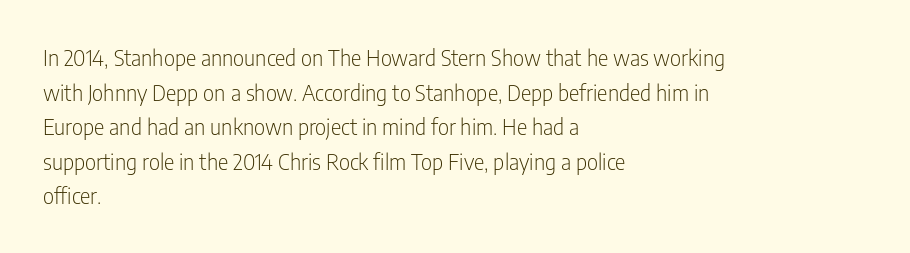
The image shows 22 px text type, upright; set left-aligned, normal line spacing (1.57x), normal letter spacing, not underlined.
